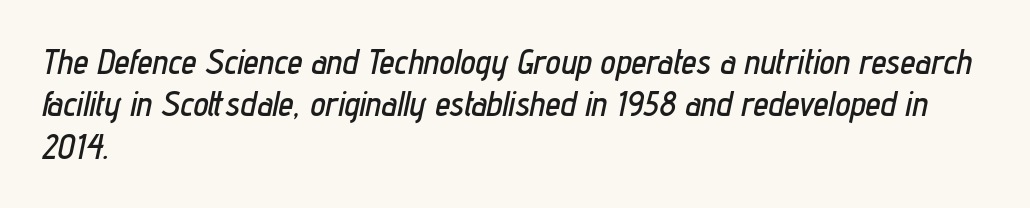
The image shows 34 px condensed type, italic (leaning right); set left-aligned, normal line spacing (1.25x), normal letter spacing, not underlined; low stroke contrast and a medium x-height.
